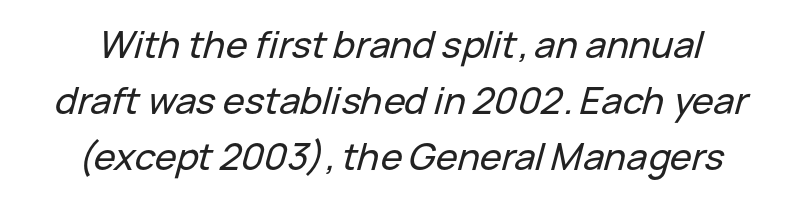
Q: Is the text italic (slanted)? A: Yes, it leans right by about 15 degrees.
Q: Is the text underlined? A: No.
Q: How is the paragraph aligned? A: Centered.
Q: Is the spacing between letters normal or unusually wide? A: Normal.
Q: Is the spacing between lines tight, normal or loose? A: Normal.
Q: Width (condensed, normal, or wide)? A: Normal.
Q: Stroke contrast? A: Low.
Q: x-height? A: Medium.
Q: Monospaced? A: No.
